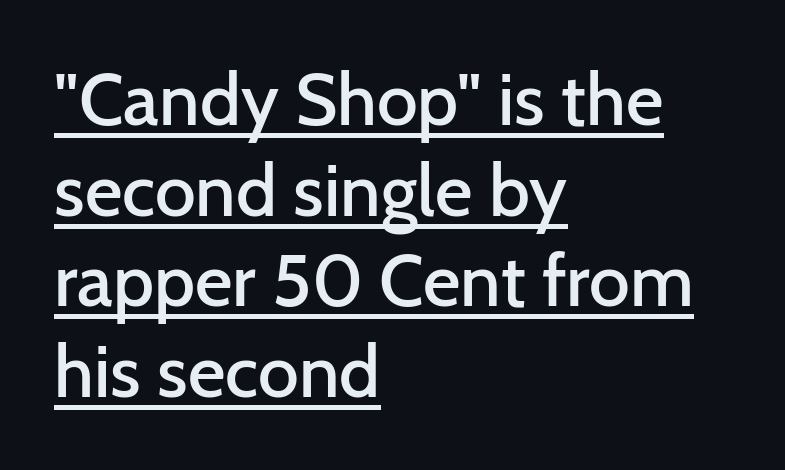
Here the designer chose a conventional face with non-uniform glyph widths. The face used here appears with an underline applied. Are there feet on the stems? There aren't — it's a sans. Compared with an ordinary text face, these strokes are moderately heavier — a semibold. There is no visible air inserted between adjacent glyphs.
